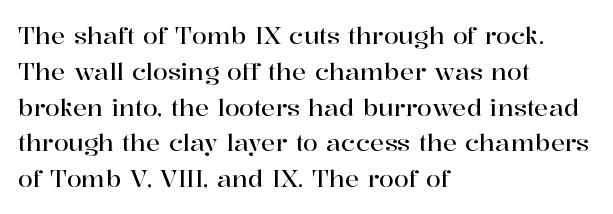
{"italic": "no", "underline": "no", "align": "left", "line_spacing": "normal", "line_spacing_ratio": 1.49, "letter_spacing": "normal", "letter_spacing_em": 0.0, "glyph_px": 24}
